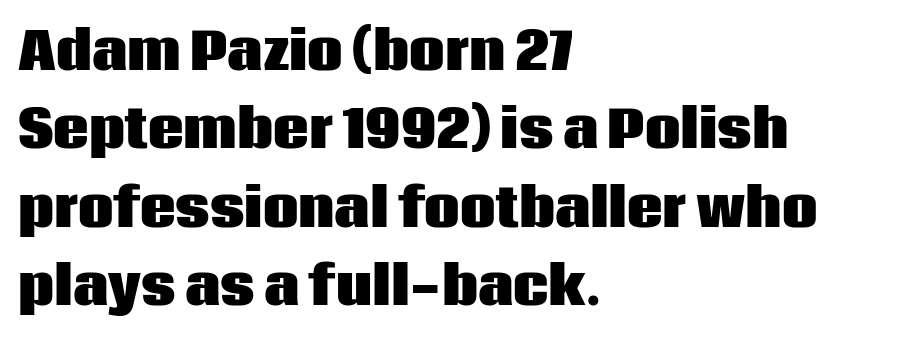
The image shows 50 px heavy sans-serif type, upright; set left-aligned, normal line spacing (1.57x), normal letter spacing, not underlined; low stroke contrast and a large x-height.
